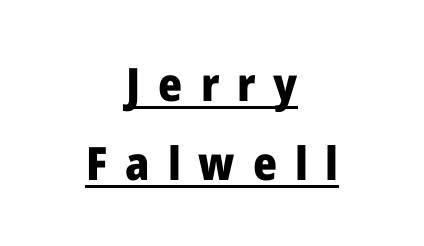
{"serif": "no", "italic": "no", "bold": "yes", "weight": "heavy", "width": "normal", "stroke_contrast": "low", "x_height": "medium", "monospaced": "no", "underline": "yes", "align": "center", "line_spacing_ratio": 1.72, "letter_spacing": "wide", "letter_spacing_em": 0.39, "glyph_px": 46}
